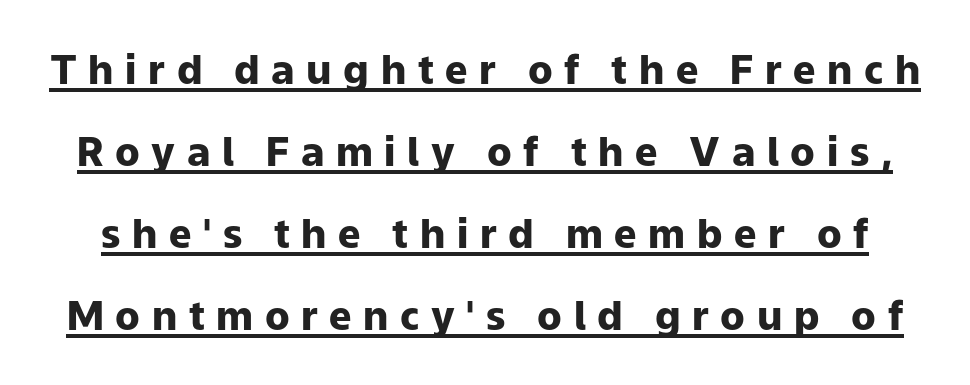
{"serif": "no", "italic": "no", "bold": "yes", "weight": "heavy", "width": "normal", "stroke_contrast": "low", "x_height": "medium", "monospaced": "no", "underline": "yes", "line_spacing": "loose", "line_spacing_ratio": 2.05, "letter_spacing": "wide", "letter_spacing_em": 0.29, "glyph_px": 40}
